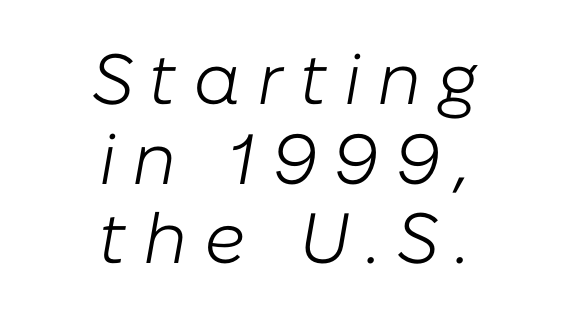
The letters are slanted; this is an italic face. Vertical stems look standard width or narrower in stroke. Rule under the text: the space is simply empty. Display-style spreading of the glyphs; the letterfit is very open.
